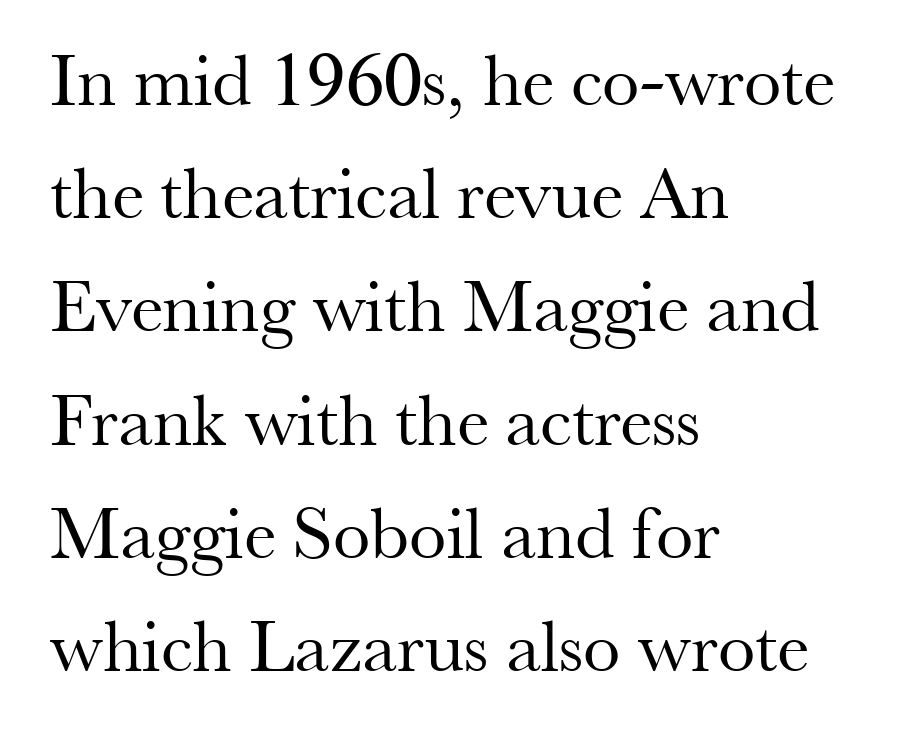
{"serif": "yes", "italic": "no", "bold": "no", "weight": "regular", "width": "normal", "stroke_contrast": "medium", "x_height": "small", "monospaced": "no", "underline": "no", "align": "left", "line_spacing": "normal", "line_spacing_ratio": 1.51, "letter_spacing": "normal", "letter_spacing_em": 0.0, "glyph_px": 75}
